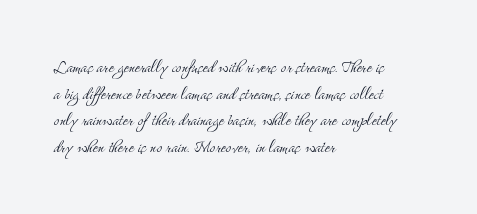
The image shows 21 px text type; set left-aligned, normal line spacing (1.27x), normal letter spacing, not underlined.
